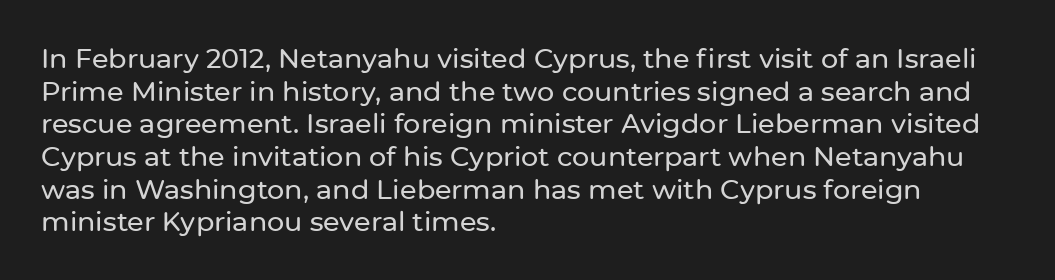
Q: Is the text italic (slanted)? A: No, it is upright.
Q: Is the text underlined? A: No.
Q: How is the paragraph aligned? A: Left-aligned.
Q: Is the spacing between letters normal or unusually wide? A: Normal.
